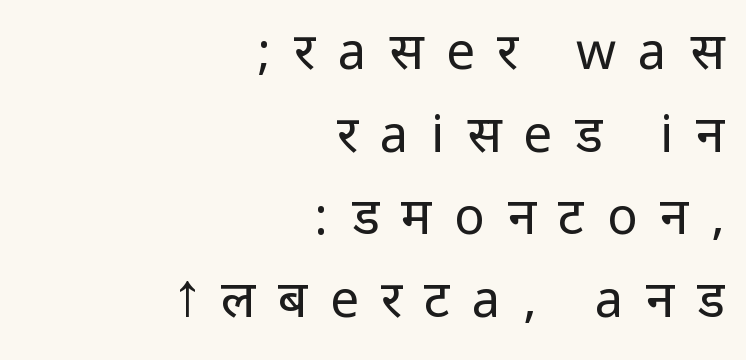
Q: Is the text bold? A: No.
Q: Is the text italic (slanted)? A: No, it is upright.
Q: Is the typeface a serif or a sans-serif typeface? A: Sans-serif.
Q: Is the text underlined? A: No.
Q: How is the paragraph aligned? A: Right-aligned.
Q: Is the spacing between letters normal or unusually wide? A: Unusually wide.
Q: Is the spacing between lines tight, normal or loose? A: Normal.
Q: Width (condensed, normal, or wide)? A: Condensed.
Q: Stroke contrast? A: Low.
